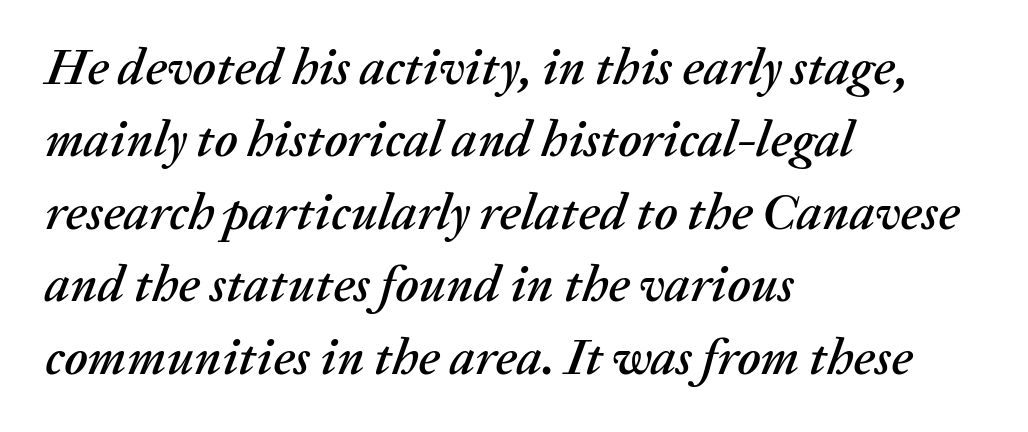
The image shows 51 px text type, italic (leaning right); set left-aligned, normal line spacing (1.42x), normal letter spacing, not underlined; medium stroke contrast and a medium x-height.
